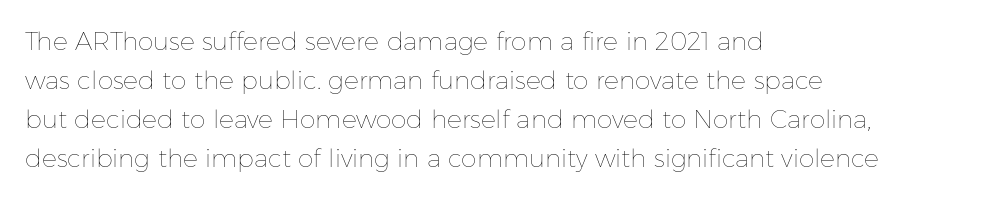
The space between consecutive lines is moderate. In terms of letterspacing, this is plain default setting. This rendering features lettering with no underline. Is the stroke heavy? The answer is a plain regular-or-lighter.
